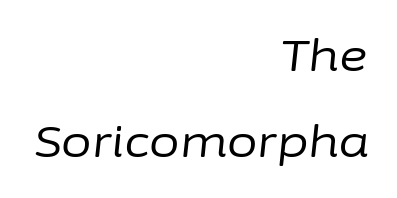
The image shows 44 px regular-weight type, italic (leaning right); set right-aligned, loose line spacing (1.96x), normal letter spacing, not underlined; low stroke contrast and a medium x-height.
